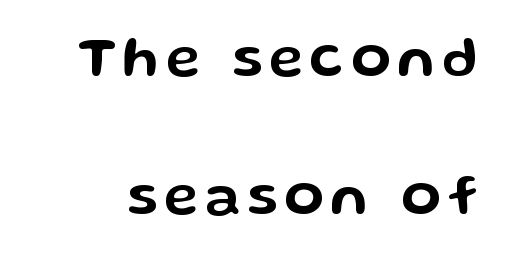
These lines were composed using upright roman letters. How would I describe the line gaps? Wide and relaxed. The face used here is proportionally spaced, like ordinary book or web type. Serif or sans? Sans — the stroke terminals are bare. Just letters on the line, the space beneath them empty.
